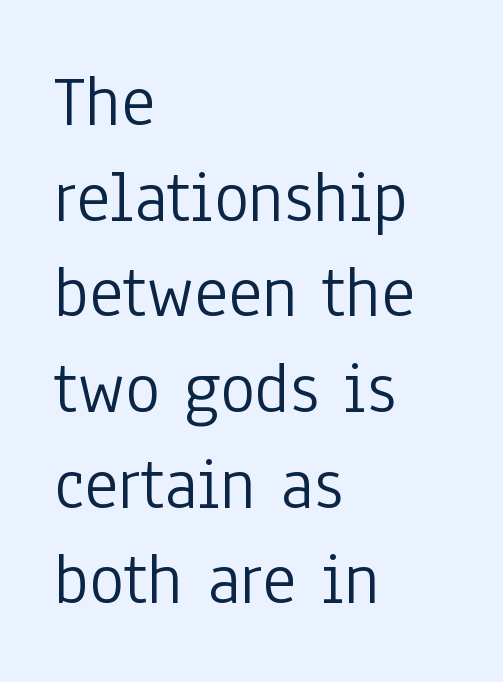
The image shows 73 px light, condensed sans-serif type, upright; set left-aligned, normal line spacing (1.31x), normal letter spacing, not underlined; low stroke contrast and a medium x-height.
